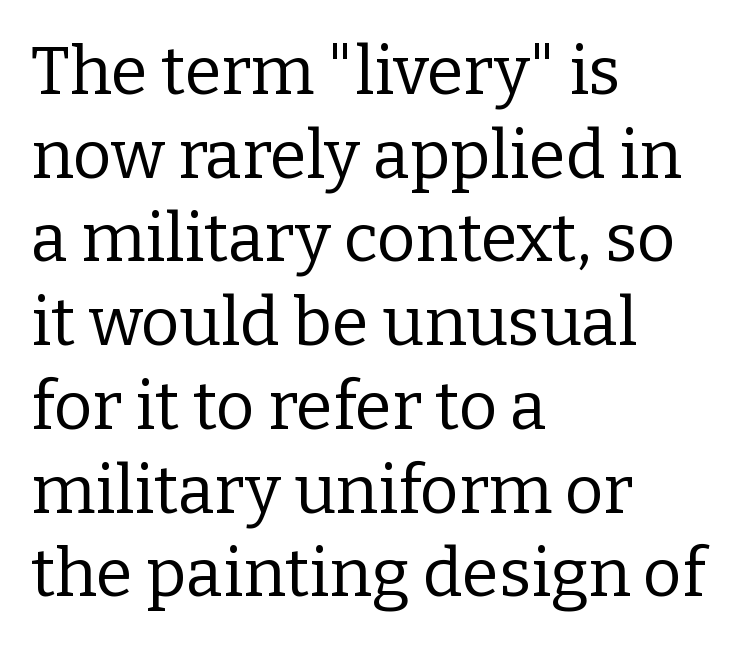
Each row of text sits above clean, open space. The passage is arranged the way most books set body copy — flush left. The letters stand upright; this is a roman face. There is no visible air inserted between adjacent glyphs.
